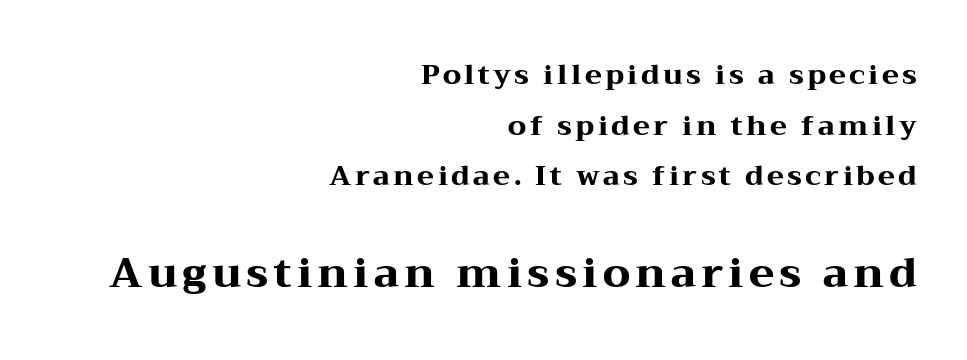
Q: Is the text bold? A: Yes.
Q: Is the text italic (slanted)? A: No, it is upright.
Q: Is the typeface a serif or a sans-serif typeface? A: Serif.
Q: Is the text underlined? A: No.
Q: How is the paragraph aligned? A: Right-aligned.
Q: Which block of text is set in a larger size, the first (top) or the second (bottom)? A: The second (bottom) one.
Q: Width (condensed, normal, or wide)? A: Wide.
Q: Stroke contrast? A: Medium.
Q: x-height? A: Medium.
Q: Monospaced? A: No.
